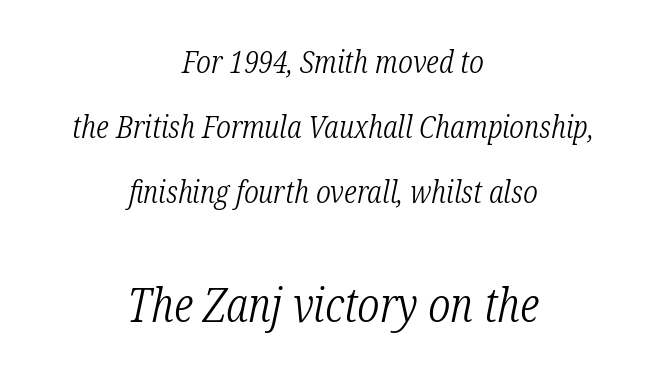
The image shows 47 px light, condensed serif type, italic (leaning right); set centered, loose line spacing (2.09x), normal letter spacing, not underlined; the second (bottom) block is 1.52x larger; low stroke contrast and a medium x-height.
